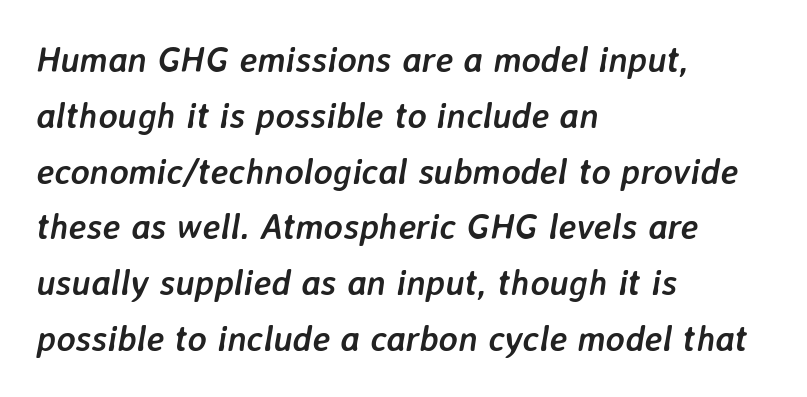
{"italic": "yes", "lean": "right", "slant_degrees": 7, "bold": "yes", "weight": "semibold", "width": "normal", "stroke_contrast": "low", "x_height": "medium", "monospaced": "no", "underline": "no", "align": "left", "line_spacing": "normal", "line_spacing_ratio": 1.55, "letter_spacing": "normal", "letter_spacing_em": 0.0, "glyph_px": 36}
